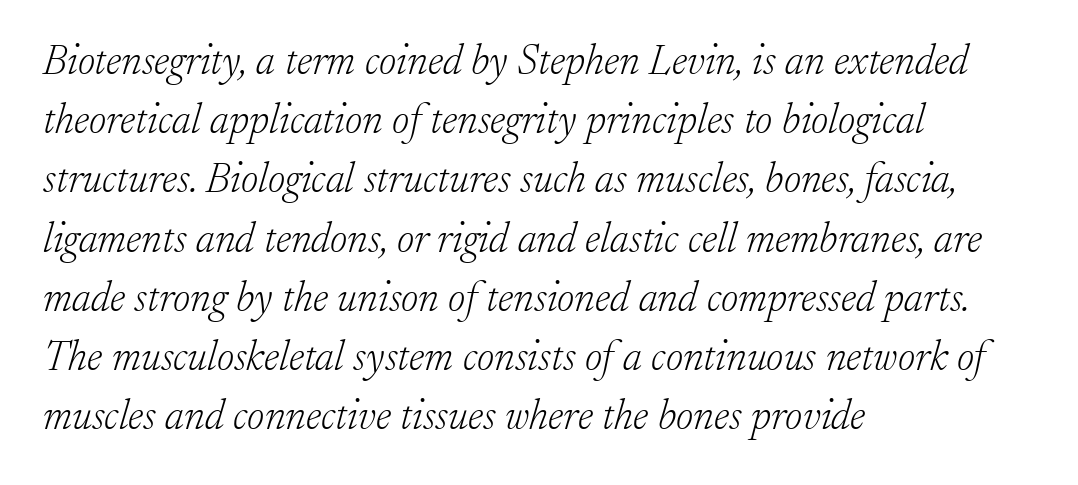
The image shows 42 px light serif type, italic (leaning right); set left-aligned, normal line spacing (1.41x), normal letter spacing, not underlined; low stroke contrast and a small x-height.
